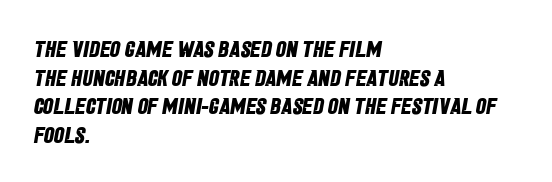
{"bold": "yes", "underline": "no", "align": "left", "line_spacing_ratio": 1.24, "letter_spacing": "normal", "letter_spacing_em": 0.0, "glyph_px": 23}
